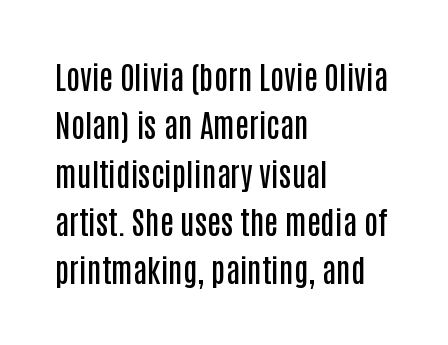
The image shows 31 px semibold, condensed sans-serif type, upright; set left-aligned, normal line spacing (1.56x), normal letter spacing, not underlined; low stroke contrast and a large x-height.
